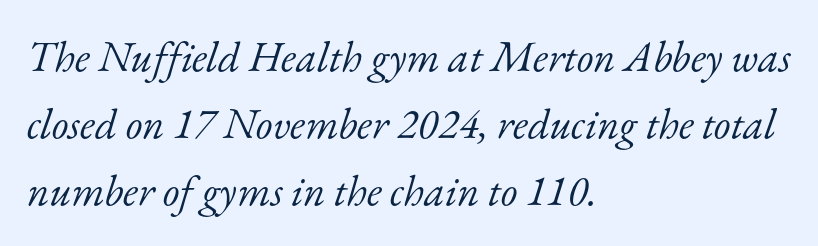
{"serif": "yes", "italic": "yes", "lean": "right", "slant_degrees": 17, "bold": "no", "weight": "light", "width": "normal", "stroke_contrast": "low", "x_height": "small", "monospaced": "no", "underline": "no", "align": "left", "line_spacing": "normal", "line_spacing_ratio": 1.56, "letter_spacing": "normal", "letter_spacing_em": 0.0, "glyph_px": 43}
